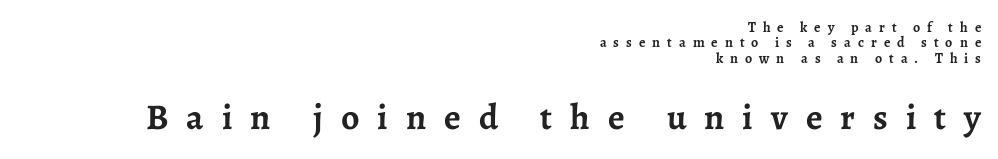
Leading is clearly below the norm, producing a dense column. The emphasis by scale lands on block number two, below. Bare-footed words on every line. How are the letters spaced? Widely, with obvious added tracking. Varying glyph widths throughout — classic text-font behaviour.
